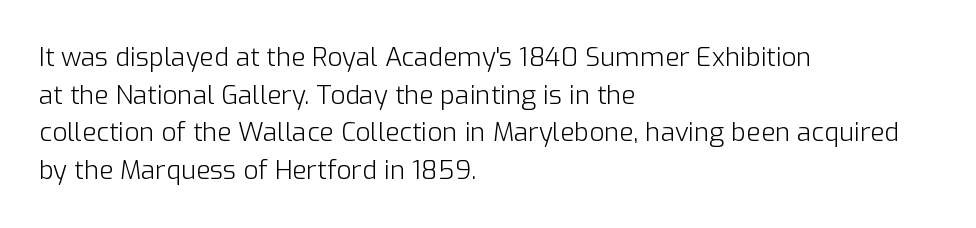
Q: Is the text bold? A: No.
Q: Is the text italic (slanted)? A: No, it is upright.
Q: Is the text underlined? A: No.
Q: How is the paragraph aligned? A: Left-aligned.
Q: Is the spacing between letters normal or unusually wide? A: Normal.
Q: Is the spacing between lines tight, normal or loose? A: Normal.
